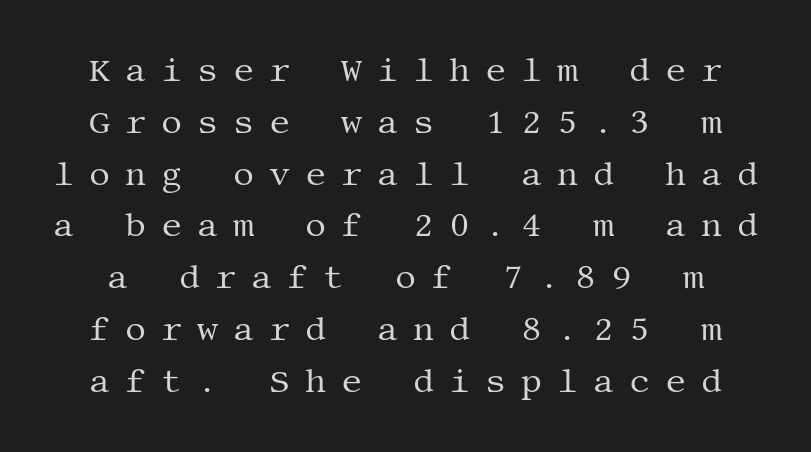
Q: Is the text bold? A: No.
Q: Is the text italic (slanted)? A: No, it is upright.
Q: Is the typeface a serif or a sans-serif typeface? A: Serif.
Q: Is the text underlined? A: No.
Q: Is the spacing between letters normal or unusually wide? A: Unusually wide.
Q: Is the spacing between lines tight, normal or loose? A: Normal.
Q: Width (condensed, normal, or wide)? A: Normal.
Q: Stroke contrast? A: Medium.
Q: x-height? A: Large.
